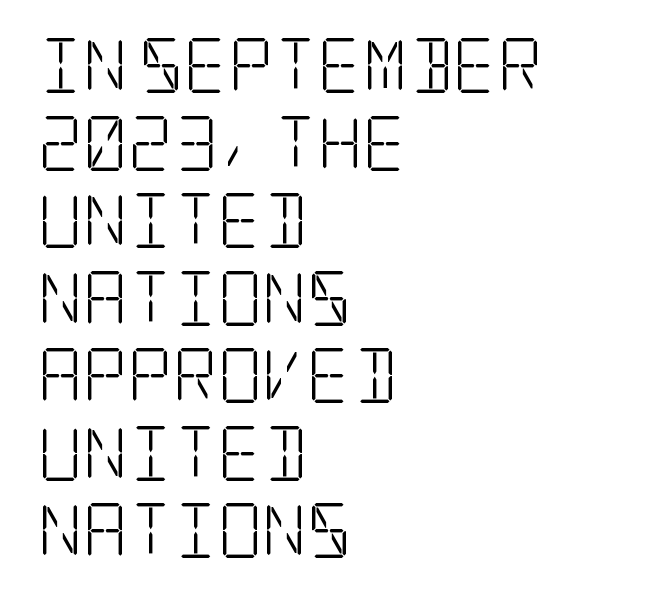
Q: Is the text bold? A: No.
Q: Is the text italic (slanted)? A: No, it is upright.
Q: Is the typeface a serif or a sans-serif typeface? A: Serif.
Q: Is the text underlined? A: No.
Q: How is the paragraph aligned? A: Left-aligned.
Q: Is the spacing between letters normal or unusually wide? A: Normal.
Q: Is the spacing between lines tight, normal or loose? A: Normal.
Q: Width (condensed, normal, or wide)? A: Condensed.
Q: Stroke contrast? A: Low.
Q: x-height? A: Large.
